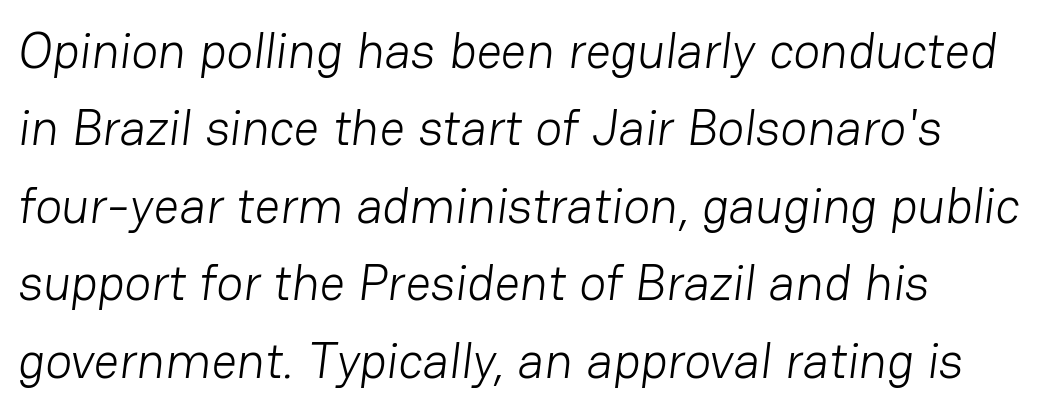
The type family on display is of the sans-serif kind. Weight class: somewhere from thin through regular. Words float on clear page, feet unadorned. These lines are rendered in a variable-pitch font. Each word holds together tightly as a unit, with standard inter-letter gaps.
